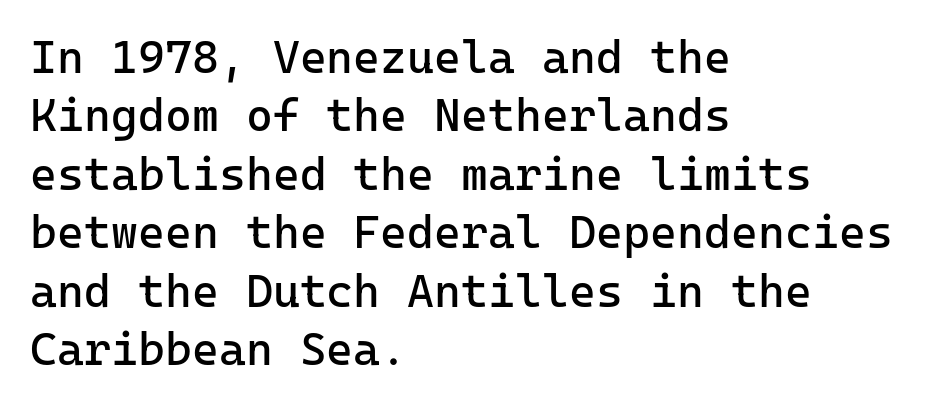
{"serif": "no", "italic": "no", "bold": "no", "weight": "regular", "width": "normal", "stroke_contrast": "low", "x_height": "medium", "monospaced": "yes", "underline": "no", "align": "left", "line_spacing": "normal", "line_spacing_ratio": 1.27, "letter_spacing": "normal", "letter_spacing_em": 0.0, "glyph_px": 46}
